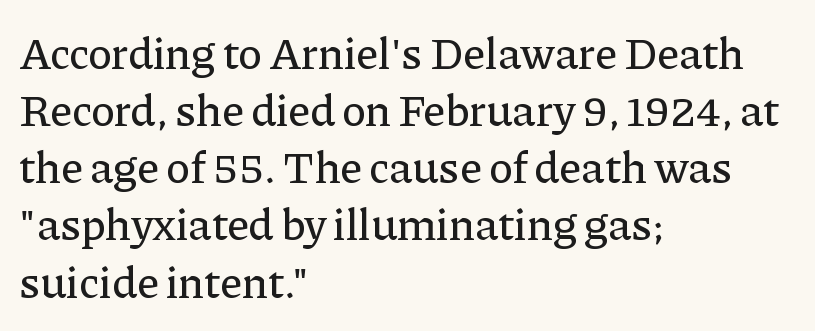
The image shows 45 px serif type, upright; set left-aligned, normal line spacing (1.27x), normal letter spacing, not underlined; low stroke contrast and a medium x-height.
